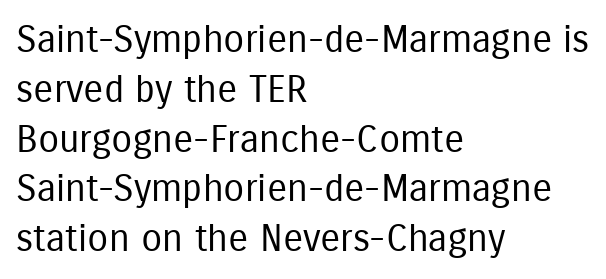
The image shows 38 px regular-weight, condensed sans-serif type, upright; set left-aligned, normal line spacing (1.31x), normal letter spacing, not underlined; low stroke contrast and a medium x-height.
